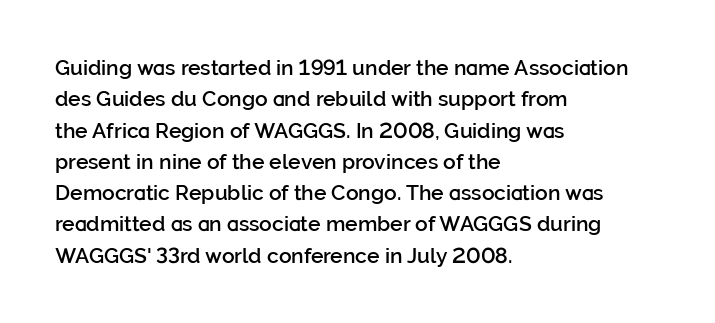
{"italic": "no", "bold": "semi", "underline": "no", "align": "left", "line_spacing": "normal", "line_spacing_ratio": 1.49, "letter_spacing": "normal", "letter_spacing_em": 0.0, "glyph_px": 21}
